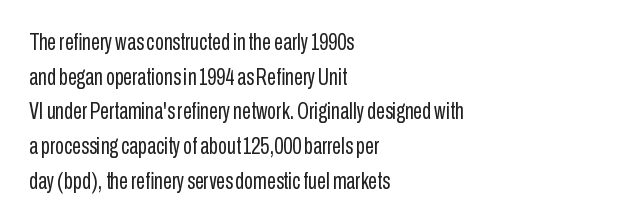
{"italic": "no", "bold": "no", "underline": "no", "align": "left", "line_spacing": "normal", "line_spacing_ratio": 1.51, "letter_spacing": "normal", "letter_spacing_em": 0.0, "glyph_px": 23}
